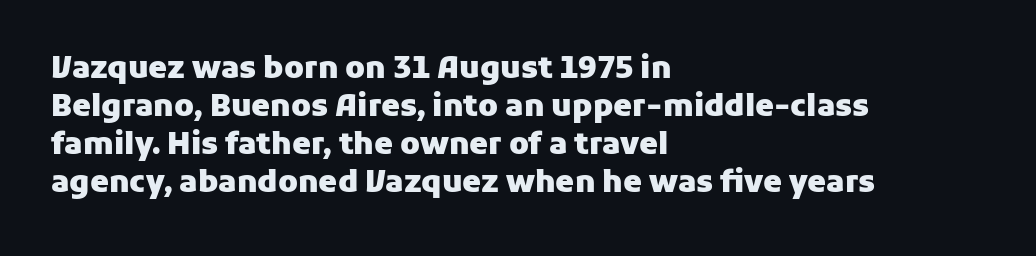
Q: Is the text bold? A: Yes.
Q: Is the text italic (slanted)? A: No, it is upright.
Q: Is the typeface a serif or a sans-serif typeface? A: Sans-serif.
Q: Is the text underlined? A: No.
Q: How is the paragraph aligned? A: Left-aligned.
Q: Is the spacing between letters normal or unusually wide? A: Normal.
Q: Is the spacing between lines tight, normal or loose? A: Normal.
Q: Width (condensed, normal, or wide)? A: Normal.
Q: Stroke contrast? A: Low.
Q: x-height? A: Medium.
Q: Monospaced? A: No.
